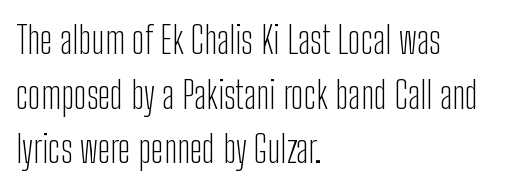
Q: Is the text bold? A: No.
Q: Is the text italic (slanted)? A: No, it is upright.
Q: Is the typeface a serif or a sans-serif typeface? A: Sans-serif.
Q: Is the text underlined? A: No.
Q: How is the paragraph aligned? A: Left-aligned.
Q: Is the spacing between letters normal or unusually wide? A: Normal.
Q: Is the spacing between lines tight, normal or loose? A: Normal.
Q: Width (condensed, normal, or wide)? A: Condensed.
Q: Stroke contrast? A: Low.
Q: x-height? A: Medium.
Q: Monospaced? A: No.
